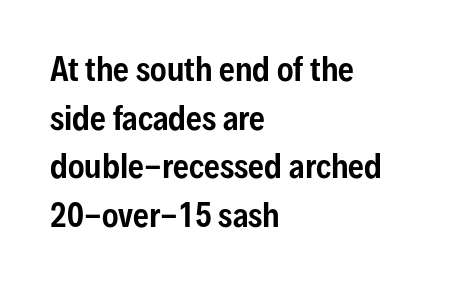
{"serif": "no", "italic": "no", "width": "condensed", "stroke_contrast": "low", "x_height": "medium", "monospaced": "no", "underline": "no", "align": "left", "line_spacing": "normal", "line_spacing_ratio": 1.57, "letter_spacing": "normal", "letter_spacing_em": 0.0, "glyph_px": 31}
